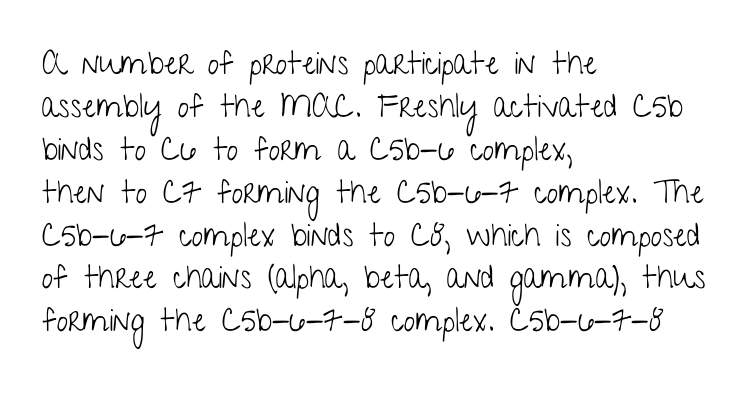
The image shows 32 px light, condensed sans-serif type, upright; set left-aligned, normal line spacing (1.34x), normal letter spacing, not underlined; low stroke contrast and a medium x-height.
